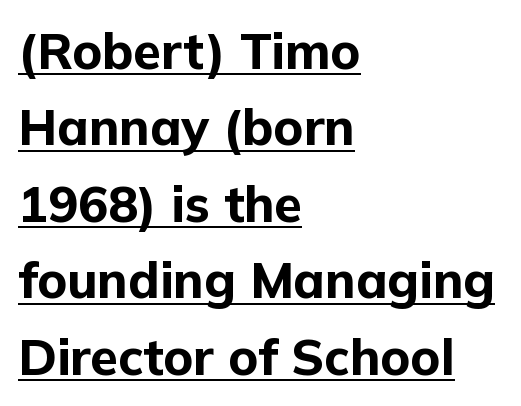
Q: Is the text bold? A: Yes.
Q: Is the text italic (slanted)? A: No, it is upright.
Q: Is the typeface a serif or a sans-serif typeface? A: Sans-serif.
Q: Is the text underlined? A: Yes.
Q: How is the paragraph aligned? A: Left-aligned.
Q: Is the spacing between letters normal or unusually wide? A: Normal.
Q: Is the spacing between lines tight, normal or loose? A: Normal.
Q: Width (condensed, normal, or wide)? A: Normal.
Q: Stroke contrast? A: Low.
Q: x-height? A: Medium.
Q: Monospaced? A: No.
